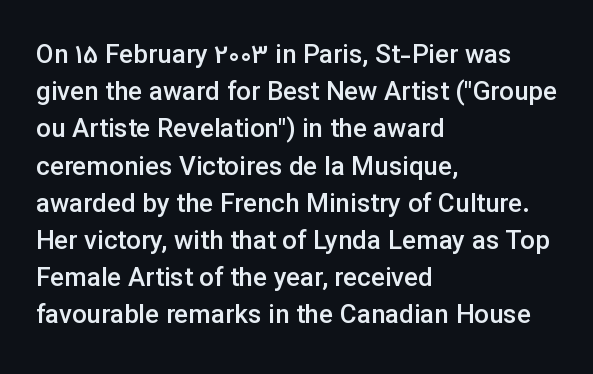
The image shows 26 px text type, upright; set left-aligned, normal line spacing (1.43x), normal letter spacing, not underlined.
